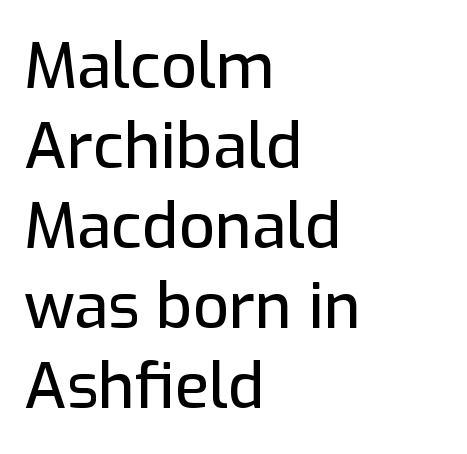
{"serif": "no", "italic": "no", "width": "normal", "stroke_contrast": "low", "x_height": "medium", "monospaced": "no", "underline": "no", "align": "left", "line_spacing": "normal", "line_spacing_ratio": 1.27, "letter_spacing": "normal", "letter_spacing_em": 0.0, "glyph_px": 63}
